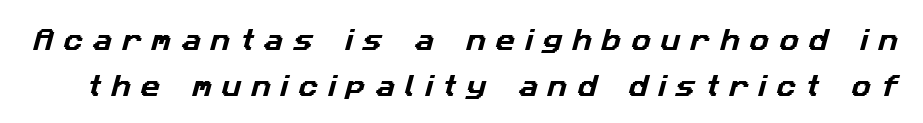
Q: Is the text underlined? A: No.
Q: Is the spacing between letters normal or unusually wide? A: Unusually wide.
Q: Is the spacing between lines tight, normal or loose? A: Loose.
